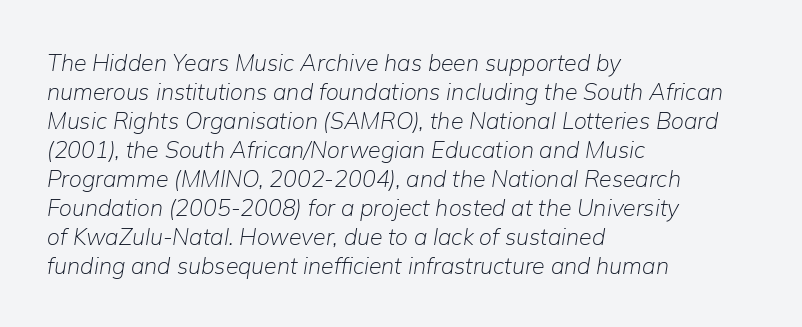
Q: Is the text bold? A: No.
Q: Is the text italic (slanted)? A: Yes, it leans right by about 9 degrees.
Q: Is the text underlined? A: No.
Q: How is the paragraph aligned? A: Left-aligned.
Q: Is the spacing between letters normal or unusually wide? A: Normal.
Q: Is the spacing between lines tight, normal or loose? A: Normal.
